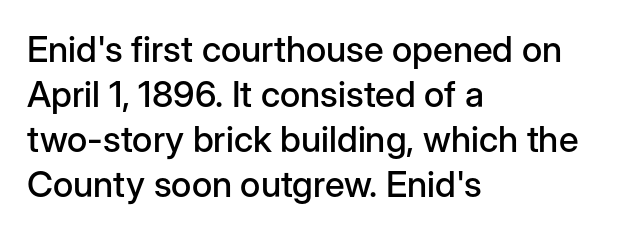
These lines keep a tight, regular rhythm from letter to letter. These lines sit exactly where default settings would place them. The text was rendered using a sans face with plain stroke endings. The font's upright variant was chosen for this text. Is this a fixed-width face? No — the glyphs have proportional, varying widths. The paragraph has a hard left edge and a soft right edge.
